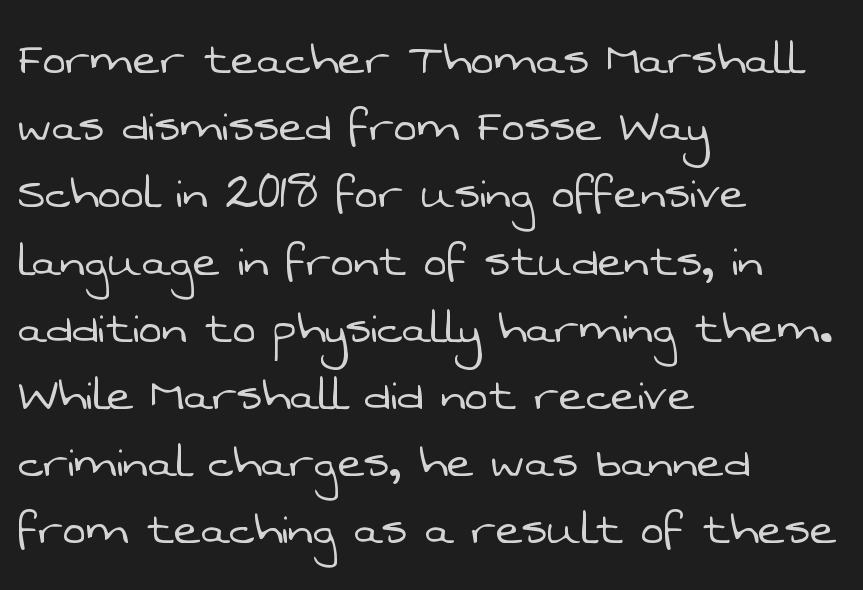
The space directly below the letters is spotless. Each letter keeps its own natural width here, so spacing adapts to shape. You could call the tracking neutral — neither tight nor loose. The lines are quadded left. A sans-serif font was chosen for this passage.
